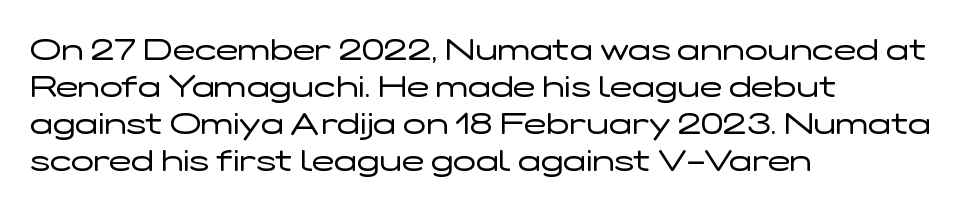
Q: Is the text bold? A: No.
Q: Is the text italic (slanted)? A: No, it is upright.
Q: Is the typeface a serif or a sans-serif typeface? A: Sans-serif.
Q: Is the text underlined? A: No.
Q: How is the paragraph aligned? A: Left-aligned.
Q: Is the spacing between letters normal or unusually wide? A: Normal.
Q: Width (condensed, normal, or wide)? A: Wide.
Q: Stroke contrast? A: Low.
Q: x-height? A: Medium.
Q: Monospaced? A: No.
